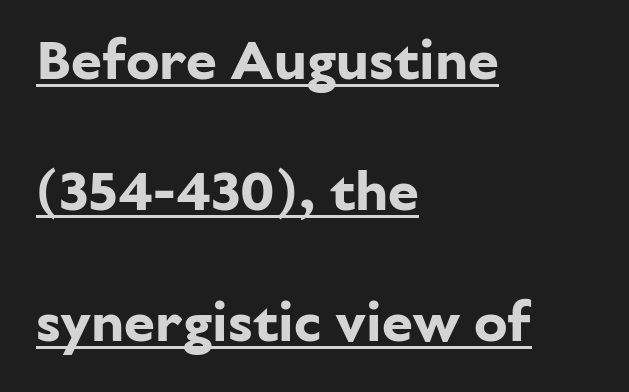
The image shows 56 px bold sans-serif type, upright; set left-aligned, loose line spacing (2.34x), normal letter spacing, underlined; low stroke contrast and a medium x-height.
